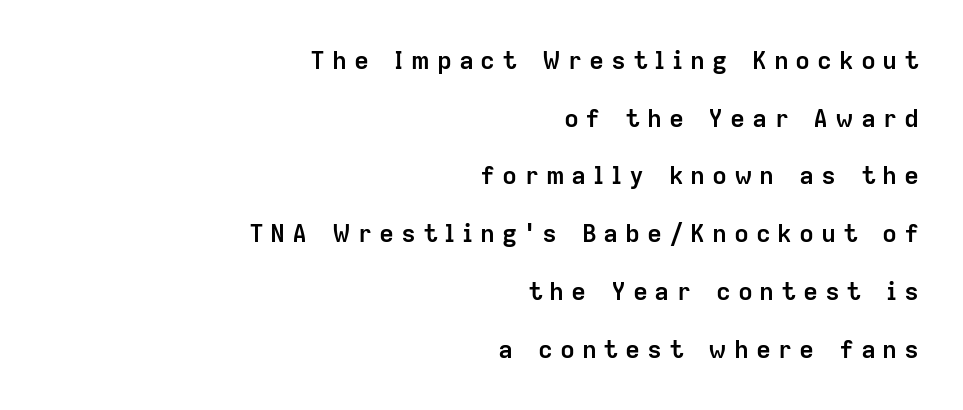
The image shows 25 px bold type, upright; set right-aligned, loose line spacing (2.31x), unusually wide letter spacing (+0.27 em), not underlined.
